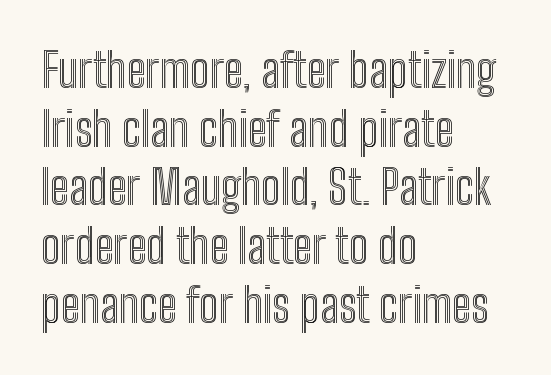
Q: Is the text italic (slanted)? A: No, it is upright.
Q: Is the text underlined? A: No.
Q: How is the paragraph aligned? A: Left-aligned.
Q: Is the spacing between letters normal or unusually wide? A: Normal.
Q: Is the spacing between lines tight, normal or loose? A: Normal.
Q: Width (condensed, normal, or wide)? A: Condensed.
Q: x-height? A: Medium.
Q: Monospaced? A: No.
